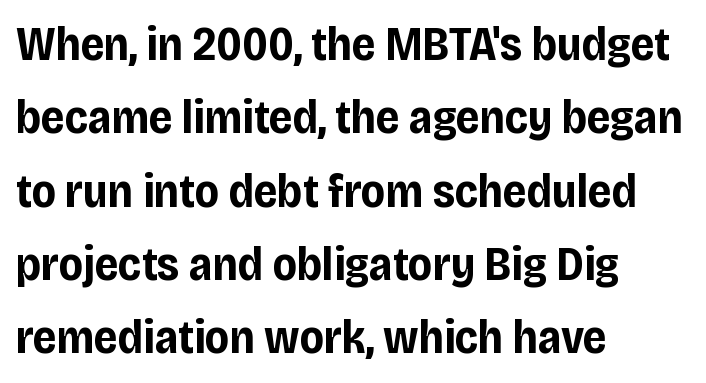
Q: Is the text bold? A: Yes.
Q: Is the text italic (slanted)? A: No, it is upright.
Q: Is the typeface a serif or a sans-serif typeface? A: Sans-serif.
Q: Is the text underlined? A: No.
Q: How is the paragraph aligned? A: Left-aligned.
Q: Is the spacing between letters normal or unusually wide? A: Normal.
Q: Is the spacing between lines tight, normal or loose? A: Normal.
Q: Width (condensed, normal, or wide)? A: Condensed.
Q: Stroke contrast? A: Low.
Q: x-height? A: Large.
Q: Monospaced? A: No.
